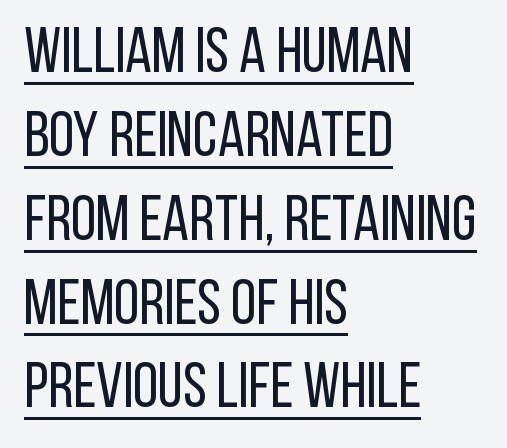
Q: Is the text bold? A: No.
Q: Is the text italic (slanted)? A: No, it is upright.
Q: Is the typeface a serif or a sans-serif typeface? A: Sans-serif.
Q: Is the text underlined? A: Yes.
Q: How is the paragraph aligned? A: Left-aligned.
Q: Is the spacing between letters normal or unusually wide? A: Normal.
Q: Is the spacing between lines tight, normal or loose? A: Normal.
Q: Width (condensed, normal, or wide)? A: Condensed.
Q: Stroke contrast? A: Low.
Q: x-height? A: Large.
Q: Monospaced? A: No.
